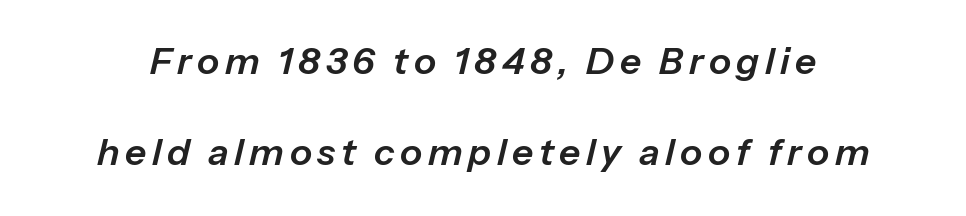
The image shows 37 px text type, italic (leaning right); set loose line spacing (2.47x), not underlined; low stroke contrast and a medium x-height.
